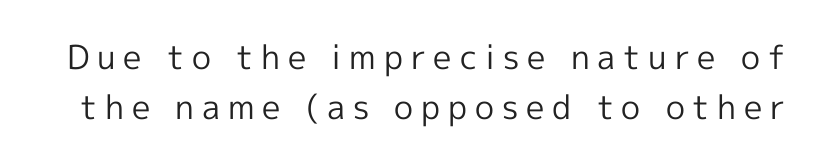
The image shows 33 px regular-weight sans-serif type, upright; set normal line spacing (1.51x), unusually wide letter spacing (+0.24 em), not underlined; a medium x-height.
